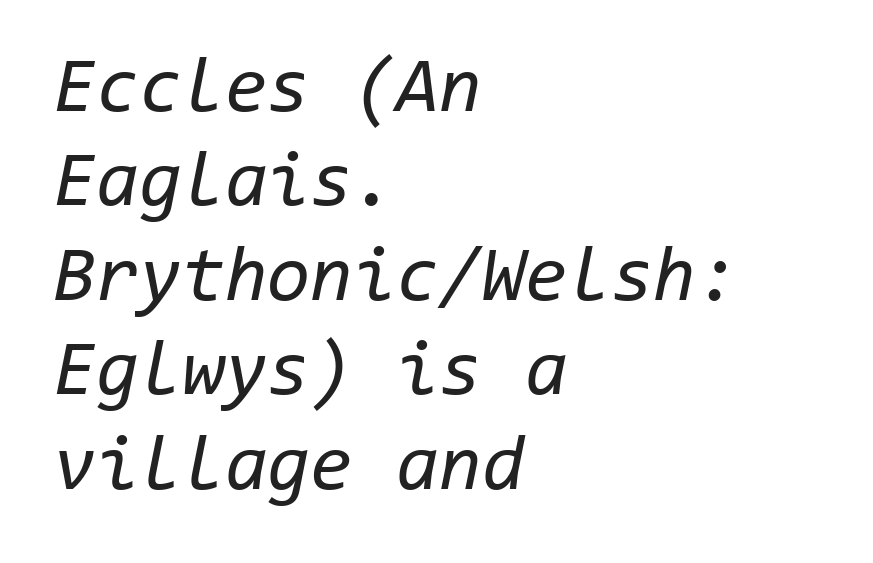
Where is the straight margin? On the left. A typesetter would mark this as italic. Nothing unusual about the tracking: characters are spaced as the font intends. Think of a typewriter: that constant character pitch is what you see here. Bare-footed words on every line.
